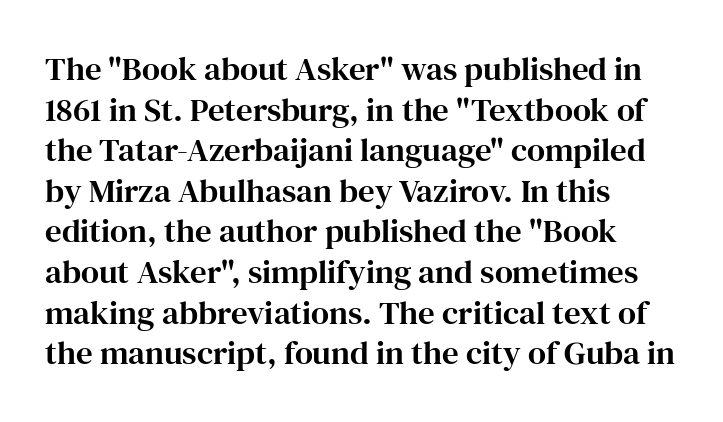
Designer's note — italics off, roman on. Spacing verdict: proportional, widths tailored to each character. No word sits above an underline. This sample uses a serif face. The lines in this sample share a left origin and differ only in where they stop. A typesetter would call this zero additional tracking.
